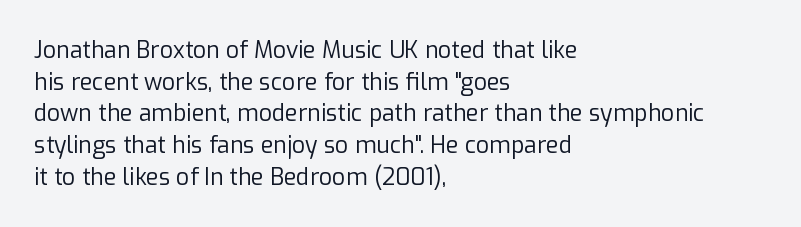
{"italic": "no", "bold": "no", "underline": "no", "align": "left", "line_spacing": "normal", "line_spacing_ratio": 1.38, "letter_spacing": "normal", "letter_spacing_em": 0.0, "glyph_px": 23}
